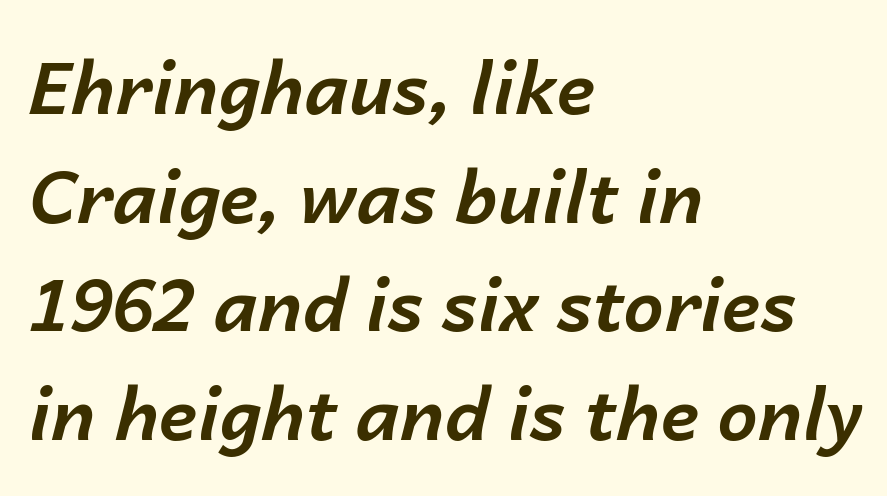
The image shows 72 px bold type, italic (leaning right); set left-aligned, normal line spacing (1.51x), normal letter spacing, not underlined; low stroke contrast and a medium x-height.
